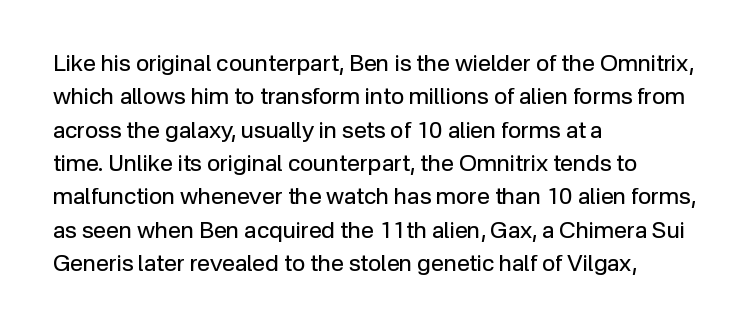
How would I describe the line gaps? Plain and ordinary. Just letters on the line, the space beneath them empty. Alignment: flush left. In terms of posture, this sample is upright.
